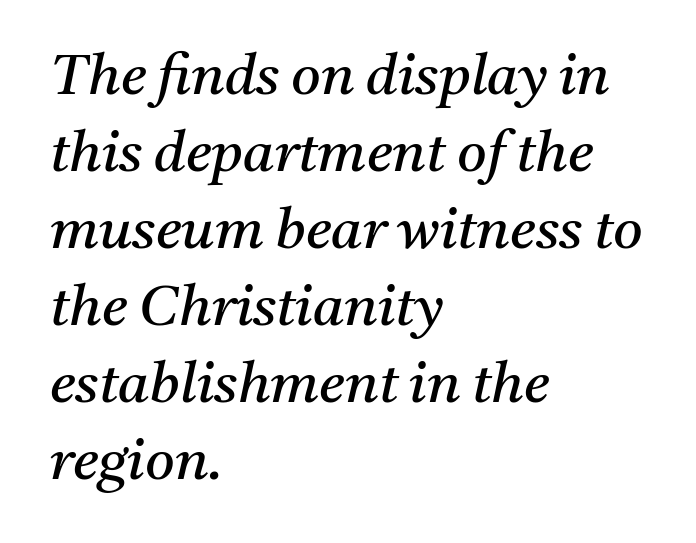
Q: Is the text bold? A: No.
Q: Is the text italic (slanted)? A: Yes, it leans right by about 11 degrees.
Q: Is the typeface a serif or a sans-serif typeface? A: Serif.
Q: Is the text underlined? A: No.
Q: How is the paragraph aligned? A: Left-aligned.
Q: Is the spacing between letters normal or unusually wide? A: Normal.
Q: Is the spacing between lines tight, normal or loose? A: Normal.
Q: Width (condensed, normal, or wide)? A: Normal.
Q: Stroke contrast? A: Medium.
Q: x-height? A: Medium.
Q: Monospaced? A: No.
